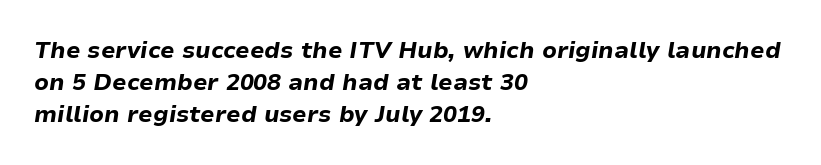
The image shows 23 px bold type, italic (leaning right); set left-aligned, normal line spacing (1.39x), normal letter spacing, not underlined.
